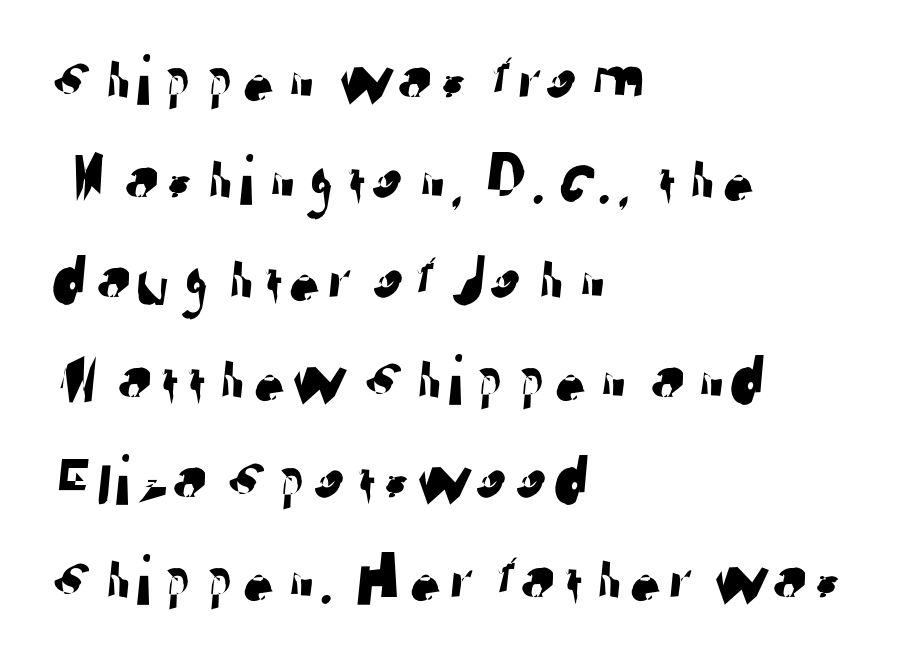
Q: Is the typeface a serif or a sans-serif typeface? A: Sans-serif.
Q: Is the text underlined? A: No.
Q: How is the paragraph aligned? A: Left-aligned.
Q: Is the spacing between letters normal or unusually wide? A: Normal.
Q: Is the spacing between lines tight, normal or loose? A: Normal.
Q: Width (condensed, normal, or wide)? A: Normal.
Q: Stroke contrast? A: Low.
Q: x-height? A: Medium.
Q: Monospaced? A: No.
